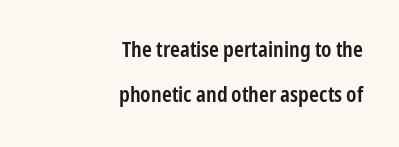
A typesetter would call this zero additional tracking. Unlike italic type, these characters show no tilt at all. Anything drawn beneath the words? Only blank space. The letters are semibold — heavier than regular but short of a full bold. Notice how the passage keeps a crisp vertical edge on the right only. Reading down the column, the eye jumps a long way to each next line.
